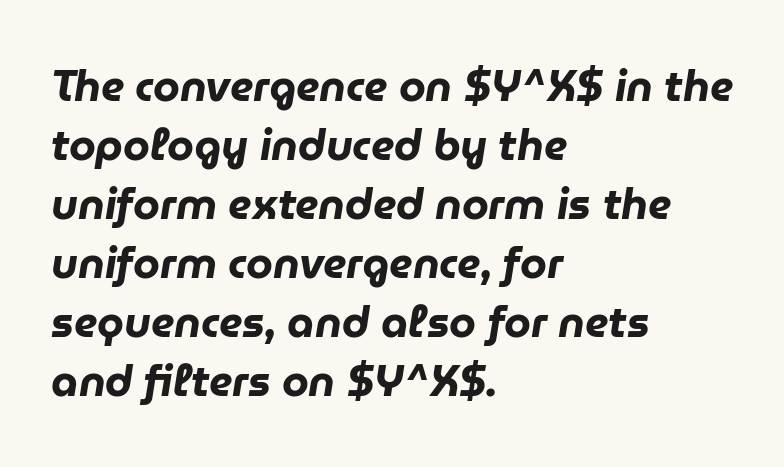
Q: Is the text bold? A: Yes.
Q: Is the text italic (slanted)? A: Yes, it leans right by about 9 degrees.
Q: Is the text underlined? A: No.
Q: How is the paragraph aligned? A: Left-aligned.
Q: Is the spacing between letters normal or unusually wide? A: Normal.
Q: Is the spacing between lines tight, normal or loose? A: Normal.
Q: Width (condensed, normal, or wide)? A: Normal.
Q: Stroke contrast? A: Low.
Q: x-height? A: Medium.
Q: Monospaced? A: No.
